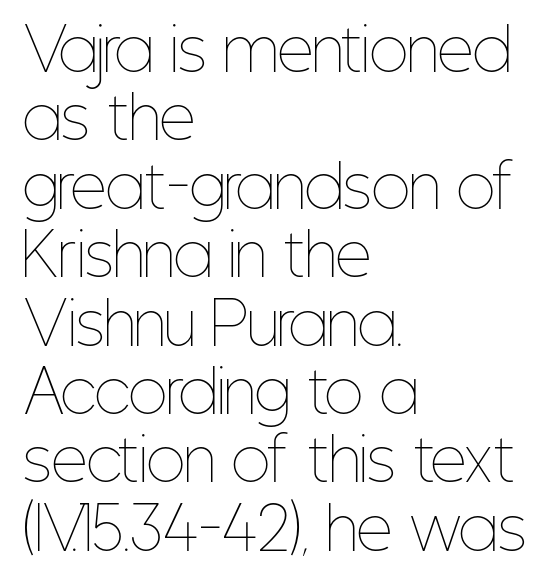
The image shows 57 px thin, condensed type, upright; set left-aligned, line spacing 1.2x, normal letter spacing, not underlined; low stroke contrast and a medium x-height.
